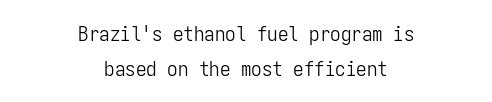
The image shows 21 px text type, upright; set centered, normal line spacing (1.66x), normal letter spacing, not underlined.
